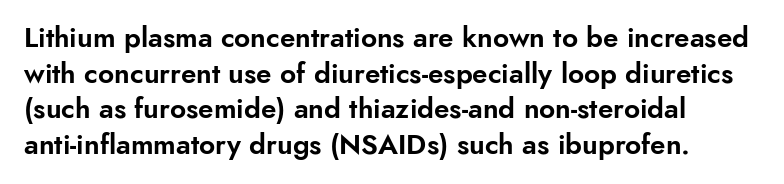
Words float on clear page, feet unadorned. The font family rendered here belongs to the sans-serif group. Varying glyph widths throughout — classic text-font behaviour. Between one letter and the next there's only the usual sliver of space.
